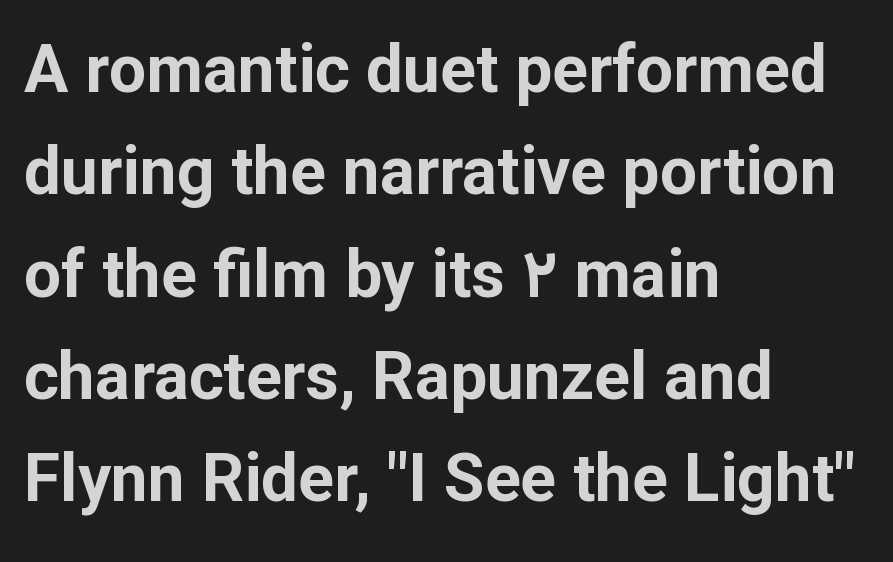
Q: Is the text bold? A: Yes.
Q: Is the text italic (slanted)? A: No, it is upright.
Q: Is the typeface a serif or a sans-serif typeface? A: Sans-serif.
Q: Is the text underlined? A: No.
Q: How is the paragraph aligned? A: Left-aligned.
Q: Is the spacing between letters normal or unusually wide? A: Normal.
Q: Is the spacing between lines tight, normal or loose? A: Normal.
Q: Width (condensed, normal, or wide)? A: Normal.
Q: Stroke contrast? A: Low.
Q: x-height? A: Medium.
Q: Monospaced? A: No.
